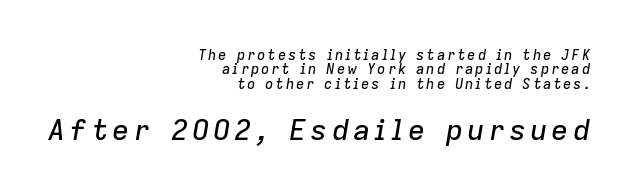
Q: Is the text italic (slanted)? A: Yes, it leans right by about 9 degrees.
Q: Is the text underlined? A: No.
Q: How is the paragraph aligned? A: Right-aligned.
Q: Is the spacing between lines tight, normal or loose? A: Tight.
Q: Which block of text is set in a larger size, the first (top) or the second (bottom)? A: The second (bottom) one.
Q: Width (condensed, normal, or wide)? A: Normal.
Q: Stroke contrast? A: Low.
Q: x-height? A: Medium.
Q: Monospaced? A: No.
